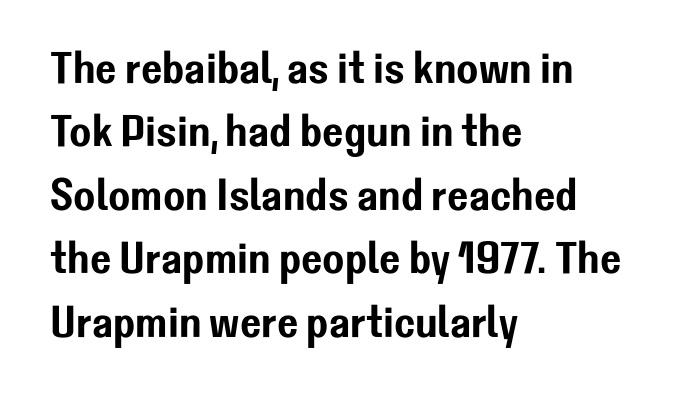
The image shows 45 px sans-serif type, upright; set left-aligned, normal line spacing (1.41x), normal letter spacing, not underlined; low stroke contrast and a medium x-height.
